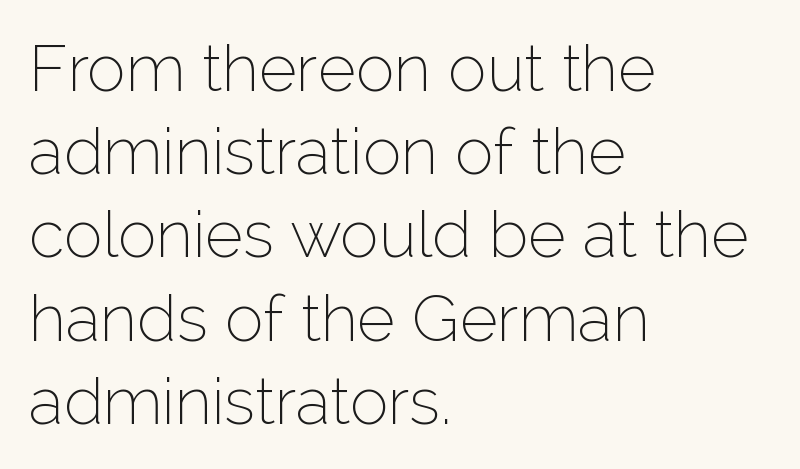
{"serif": "no", "italic": "no", "bold": "no", "weight": "thin", "width": "normal", "stroke_contrast": "low", "x_height": "medium", "monospaced": "no", "underline": "no", "align": "left", "line_spacing": "normal", "line_spacing_ratio": 1.28, "letter_spacing": "normal", "letter_spacing_em": 0.0, "glyph_px": 65}
